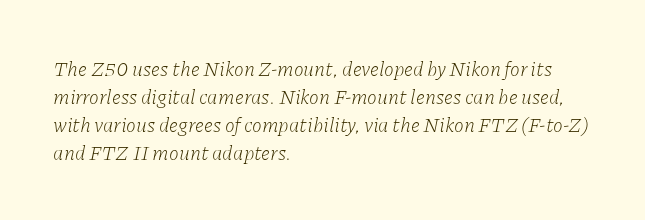
There's an unmistakable incline to the writing here. Regular leading. There is no visible air inserted between adjacent glyphs. Horizontally, the lines are justified to the leading edge only.
